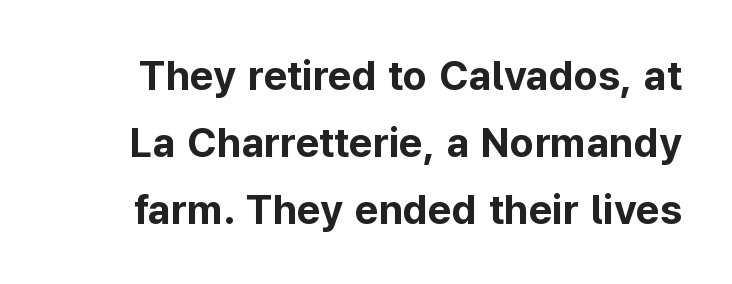
The image shows 41 px bold sans-serif type, upright; set normal line spacing (1.63x), normal letter spacing, not underlined; low stroke contrast and a medium x-height.
